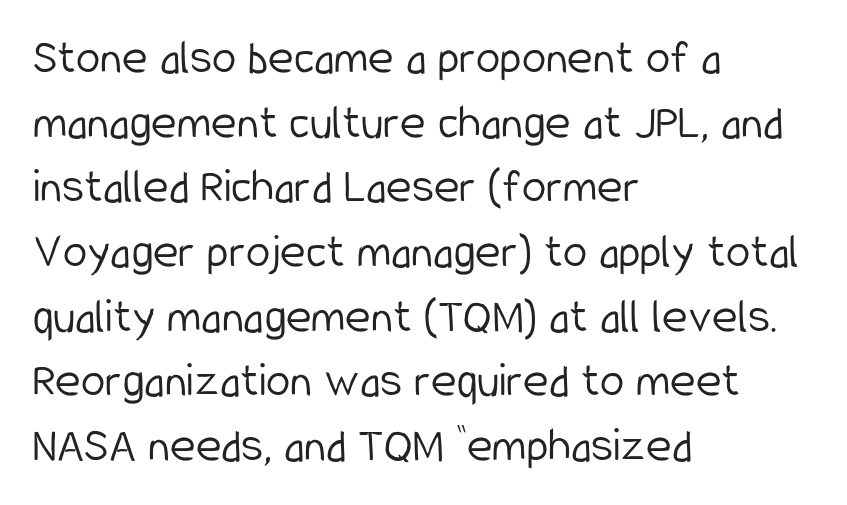
The image shows 49 px light, condensed sans-serif type, upright; set left-aligned, normal line spacing (1.32x), normal letter spacing, not underlined; low stroke contrast and a medium x-height.
